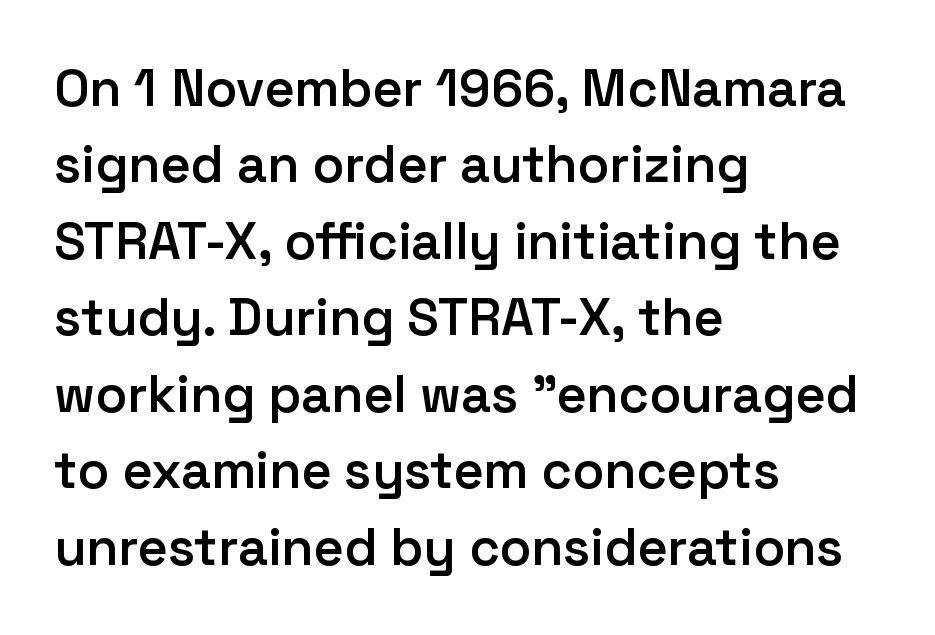
{"serif": "no", "italic": "no", "bold": "semi", "weight": "semibold", "width": "normal", "stroke_contrast": "low", "x_height": "medium", "monospaced": "no", "underline": "no", "align": "left", "line_spacing": "normal", "line_spacing_ratio": 1.47, "letter_spacing": "normal", "letter_spacing_em": 0.0, "glyph_px": 52}
